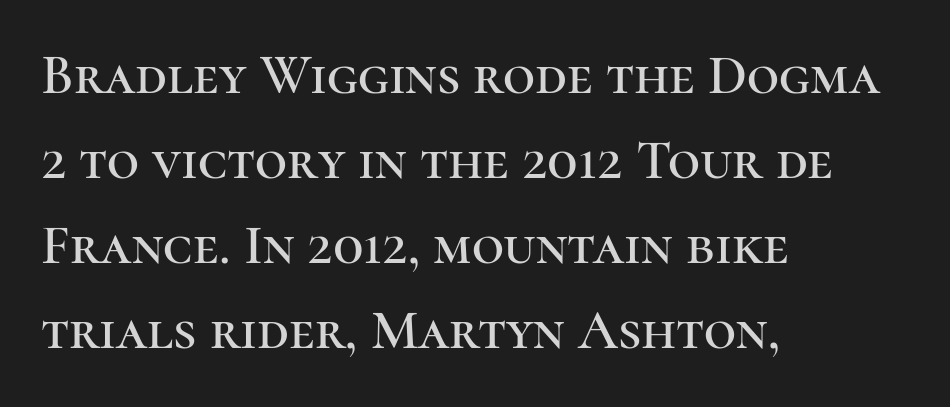
{"serif": "yes", "italic": "no", "width": "normal", "stroke_contrast": "high", "x_height": "medium", "monospaced": "no", "underline": "no", "align": "left", "line_spacing": "normal", "line_spacing_ratio": 1.52, "letter_spacing": "normal", "letter_spacing_em": 0.0, "glyph_px": 56}
